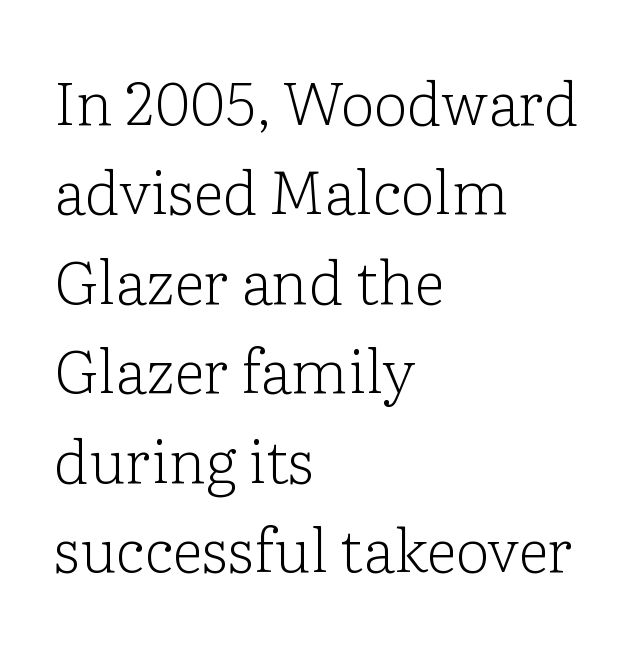
Normally led — the rows are evenly, conventionally spaced. Between one letter and the next there's only the usual sliver of space. Designer's note — italics off, roman on. The font sits on the lighter half of the weight spectrum, regular included. You can tell from the footed stems that serif type was used.
